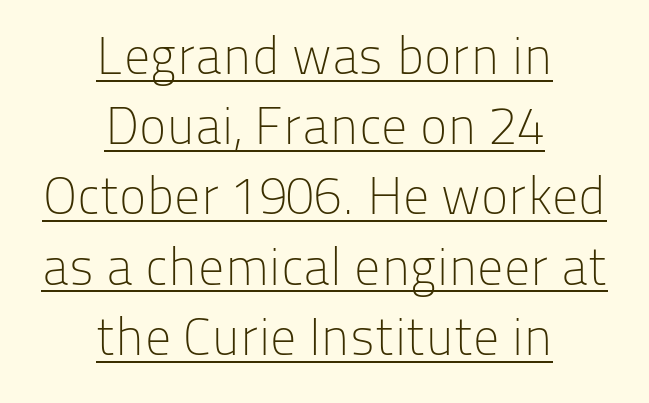
{"serif": "no", "italic": "no", "bold": "no", "weight": "light", "width": "normal", "stroke_contrast": "low", "x_height": "medium", "monospaced": "no", "underline": "yes", "align": "center", "line_spacing": "normal", "line_spacing_ratio": 1.35, "letter_spacing": "normal", "letter_spacing_em": 0.0, "glyph_px": 52}
